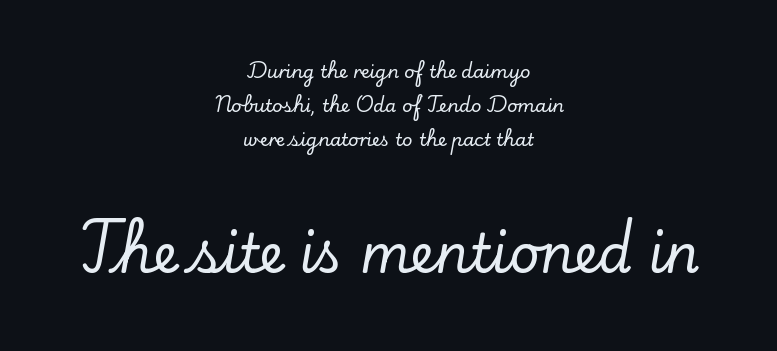
The area under the type is left untouched. Centered paragraph, ragged on both sides. Is the letter spacing exaggerated? No — it looks like the ordinary default.
